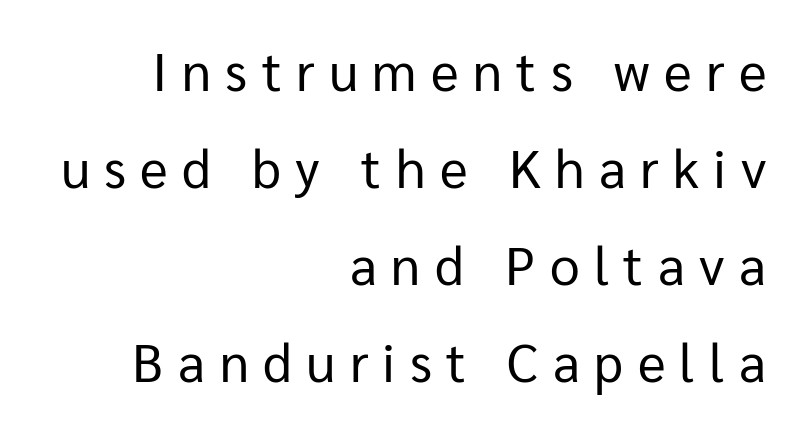
The image shows 53 px regular-weight sans-serif type, upright; set right-aligned, line spacing 1.83x, unusually wide letter spacing (+0.27 em), not underlined; low stroke contrast and a medium x-height.
